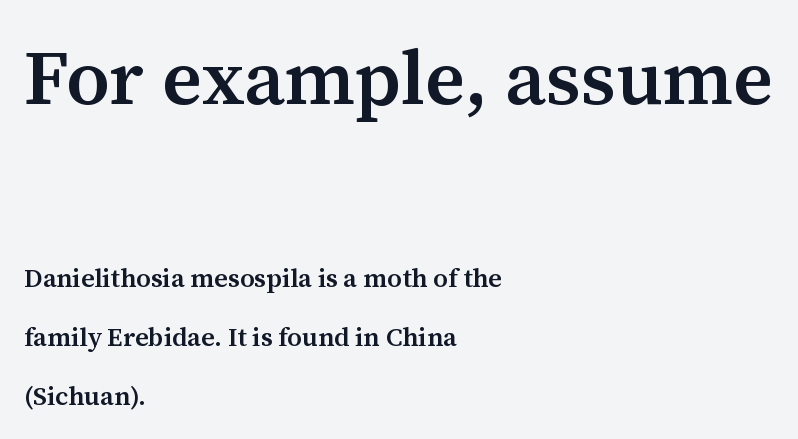
The image shows 77 px semibold serif type, upright; set left-aligned, loose line spacing (2.27x), normal letter spacing, not underlined; the first (top) block is 2.96x larger; medium stroke contrast and a medium x-height.
